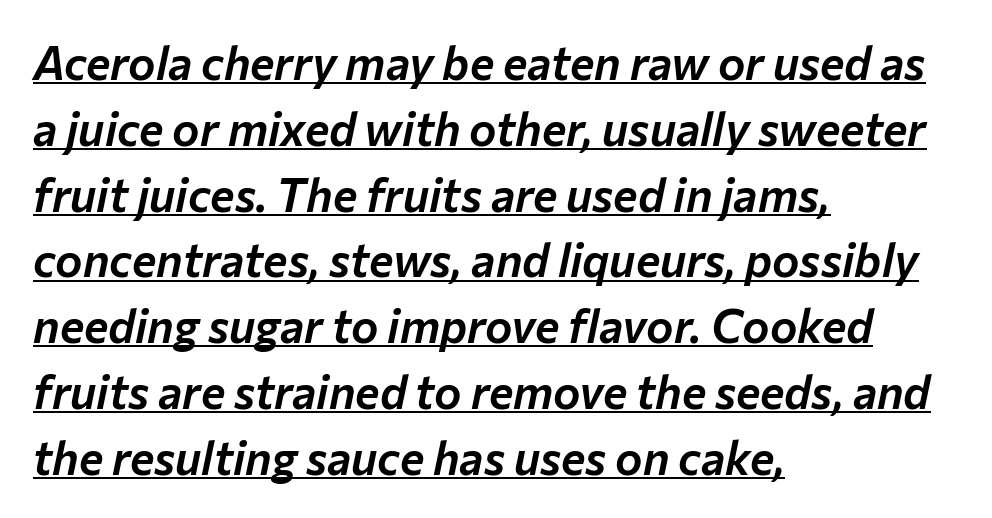
Beneath each row of characters lies a ruled line. The paragraph has a hard left edge and a soft right edge. Proportional: the letters do not fall into vertical columns. Slanted lettering throughout. The lines sit at an ordinary, default distance from one another.
